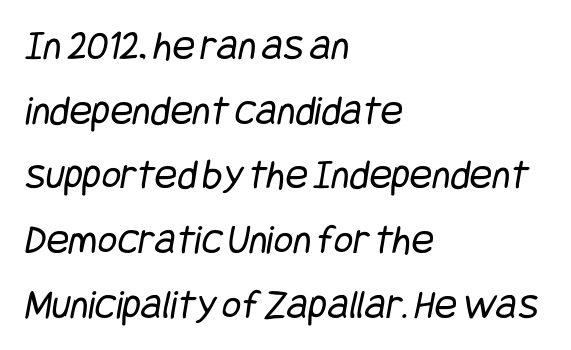
Q: Is the text bold? A: No.
Q: Is the typeface a serif or a sans-serif typeface? A: Sans-serif.
Q: Is the text underlined? A: No.
Q: How is the paragraph aligned? A: Left-aligned.
Q: Is the spacing between letters normal or unusually wide? A: Normal.
Q: Is the spacing between lines tight, normal or loose? A: Normal.
Q: Width (condensed, normal, or wide)? A: Condensed.
Q: Stroke contrast? A: Low.
Q: x-height? A: Large.
